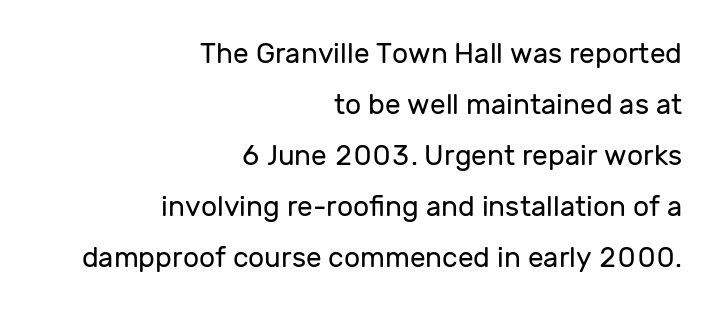
{"serif": "no", "italic": "no", "bold": "no", "weight": "regular", "width": "normal", "stroke_contrast": "low", "x_height": "medium", "monospaced": "no", "underline": "no", "align": "right", "line_spacing_ratio": 1.82, "letter_spacing": "normal", "letter_spacing_em": 0.0, "glyph_px": 28}
